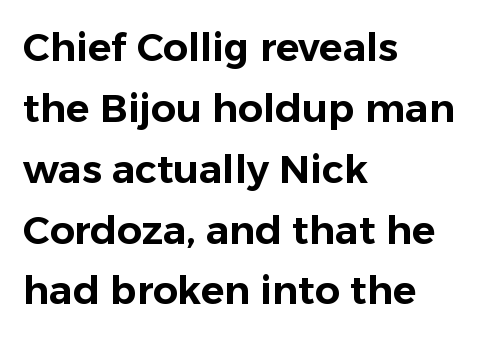
Q: Is the text italic (slanted)? A: No, it is upright.
Q: Is the typeface a serif or a sans-serif typeface? A: Sans-serif.
Q: Is the text underlined? A: No.
Q: How is the paragraph aligned? A: Left-aligned.
Q: Is the spacing between letters normal or unusually wide? A: Normal.
Q: Is the spacing between lines tight, normal or loose? A: Normal.
Q: Width (condensed, normal, or wide)? A: Normal.
Q: Stroke contrast? A: Low.
Q: x-height? A: Medium.
Q: Monospaced? A: No.
